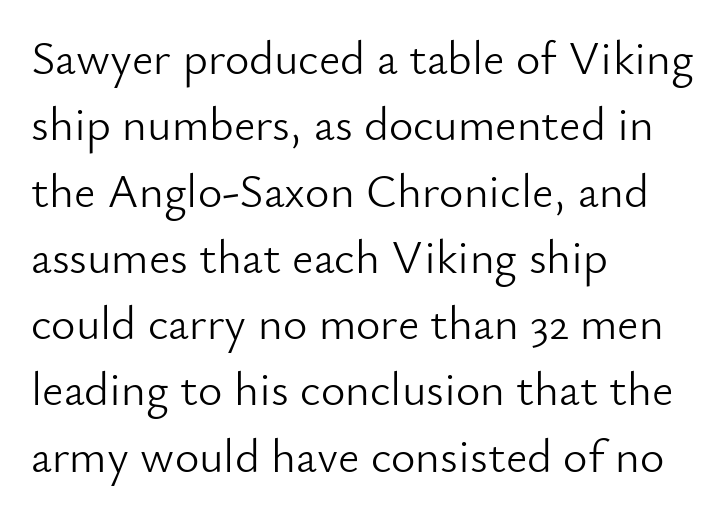
Q: Is the text bold? A: No.
Q: Is the text italic (slanted)? A: No, it is upright.
Q: Is the typeface a serif or a sans-serif typeface? A: Sans-serif.
Q: Is the text underlined? A: No.
Q: How is the paragraph aligned? A: Left-aligned.
Q: Is the spacing between letters normal or unusually wide? A: Normal.
Q: Is the spacing between lines tight, normal or loose? A: Normal.
Q: Width (condensed, normal, or wide)? A: Normal.
Q: Stroke contrast? A: Low.
Q: x-height? A: Small.
Q: Monospaced? A: No.
